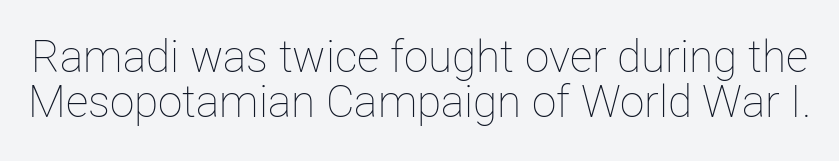
{"italic": "no", "bold": "no", "weight": "thin", "width": "normal", "stroke_contrast": "low", "x_height": "medium", "monospaced": "no", "underline": "no", "line_spacing": "tight", "line_spacing_ratio": 1.02, "letter_spacing": "normal", "letter_spacing_em": 0.0, "glyph_px": 44}
